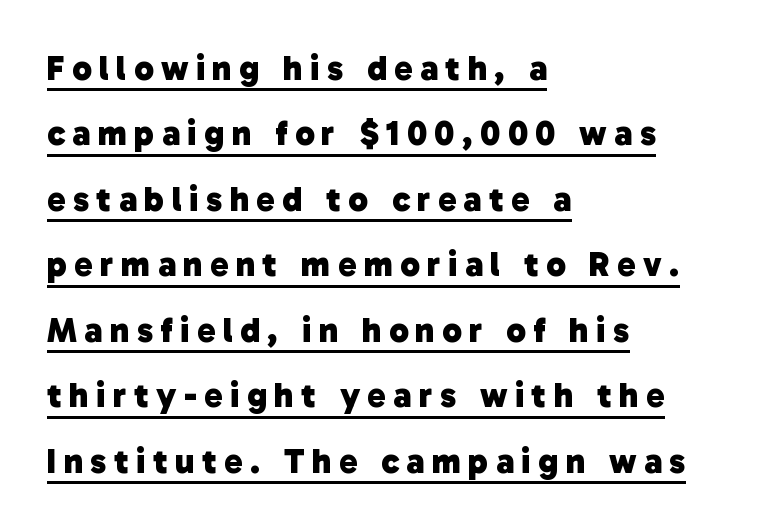
{"serif": "no", "bold": "yes", "weight": "heavy", "width": "normal", "stroke_contrast": "low", "x_height": "medium", "monospaced": "no", "underline": "yes", "align": "left", "line_spacing_ratio": 1.87, "letter_spacing": "wide", "letter_spacing_em": 0.21, "glyph_px": 35}
